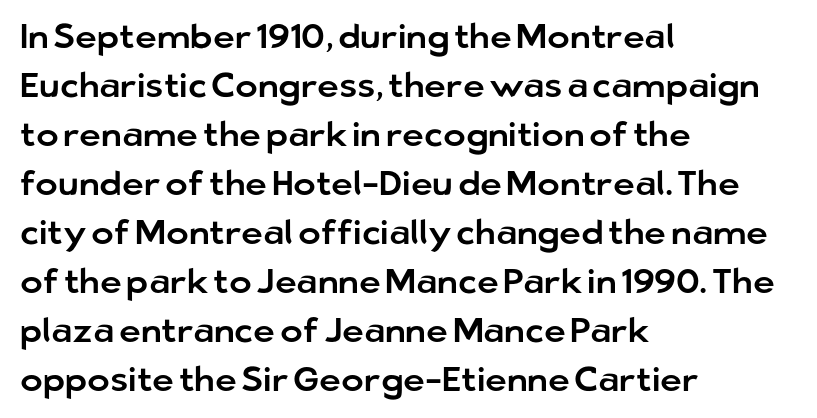
Q: Is the text italic (slanted)? A: No, it is upright.
Q: Is the typeface a serif or a sans-serif typeface? A: Sans-serif.
Q: Is the text underlined? A: No.
Q: How is the paragraph aligned? A: Left-aligned.
Q: Is the spacing between letters normal or unusually wide? A: Normal.
Q: Is the spacing between lines tight, normal or loose? A: Normal.
Q: Width (condensed, normal, or wide)? A: Normal.
Q: Stroke contrast? A: Low.
Q: x-height? A: Medium.
Q: Monospaced? A: No.
